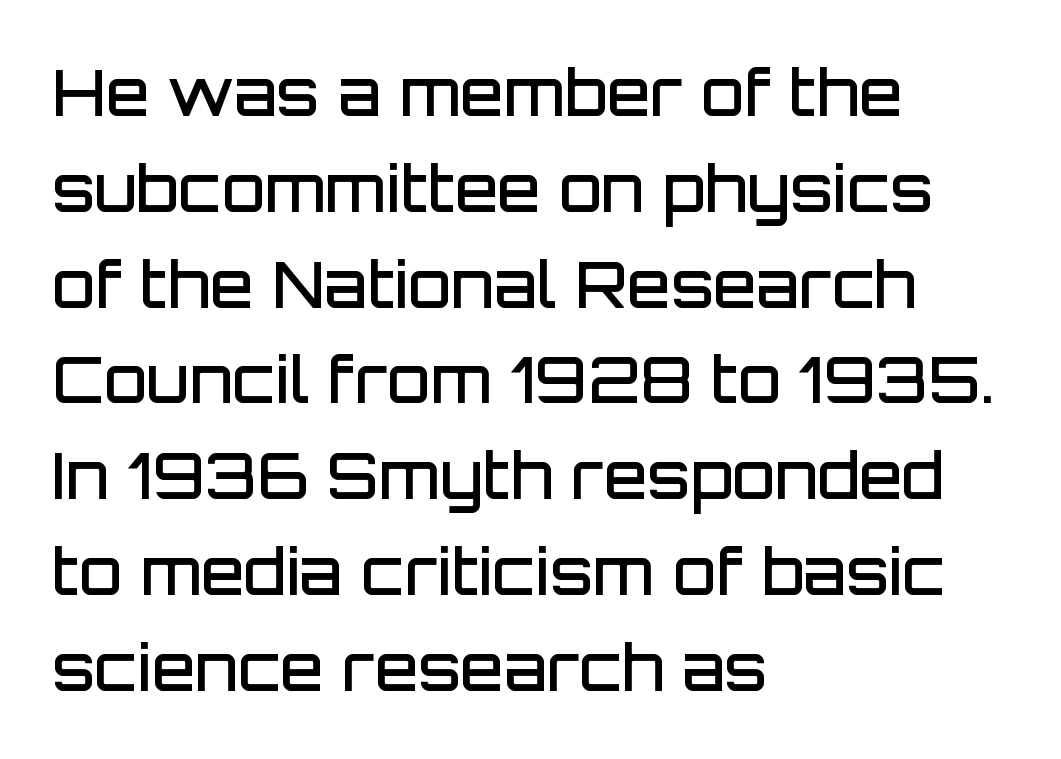
The image shows 63 px semibold sans-serif type, upright; set left-aligned, normal line spacing (1.52x), normal letter spacing, not underlined; low stroke contrast and a large x-height.
